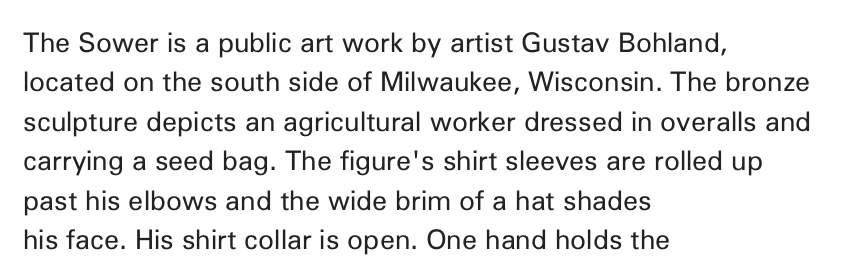
Q: Is the text bold? A: No.
Q: Is the text italic (slanted)? A: No, it is upright.
Q: Is the text underlined? A: No.
Q: How is the paragraph aligned? A: Left-aligned.
Q: Is the spacing between letters normal or unusually wide? A: Normal.
Q: Is the spacing between lines tight, normal or loose? A: Normal.
